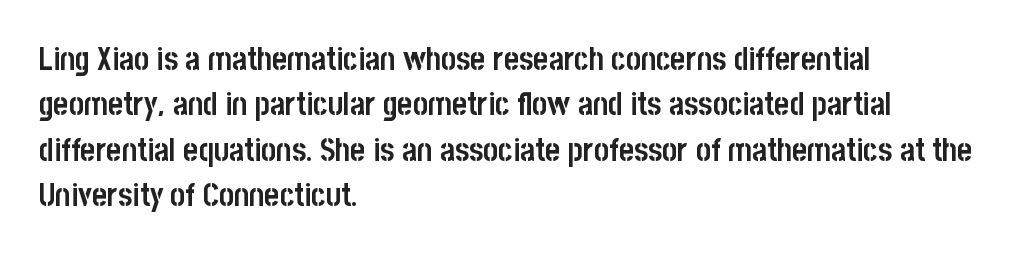
The image shows 32 px semibold, condensed sans-serif type, upright; set left-aligned, normal line spacing (1.42x), normal letter spacing, not underlined; low stroke contrast and a large x-height.
